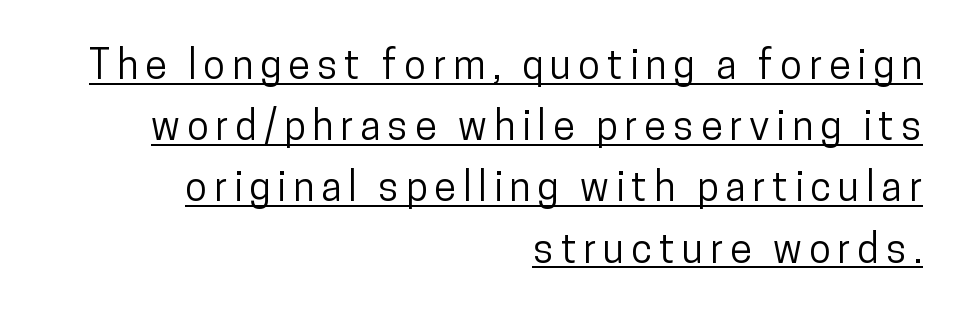
Compared with undecorated copy, this sample adds a rule below the words. Varying glyph widths throughout — classic text-font behaviour. The text was rendered using a sans face with plain stroke endings. The ragged edge is on the left, which tells us the setting is flush right. Horizontal bands of white between lines are of average thickness.
